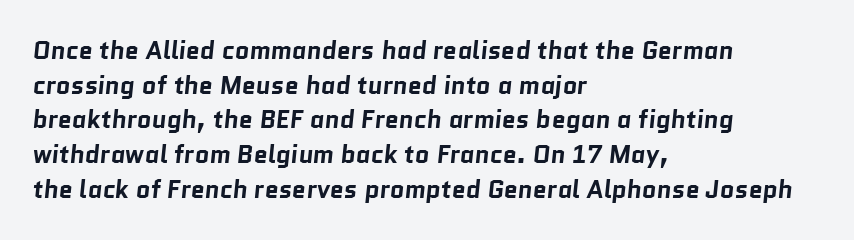
The image shows 25 px bold type; set left-aligned, normal line spacing (1.39x), normal letter spacing, not underlined.
